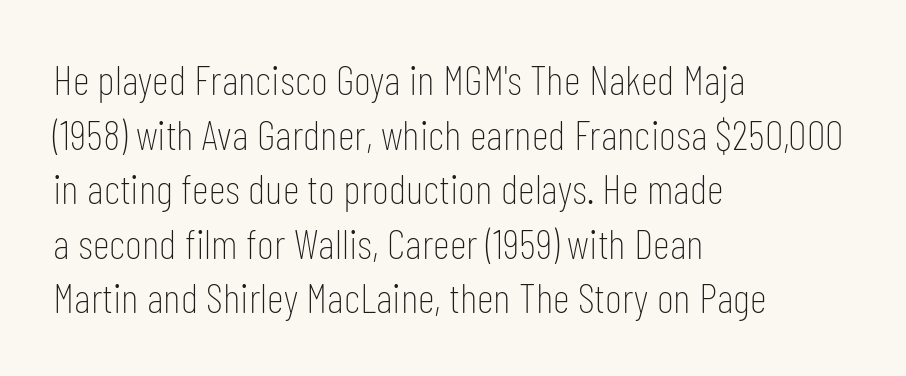
The image shows 42 px thin, condensed sans-serif type, upright; set left-aligned, normal line spacing (1.3x), normal letter spacing, not underlined; low stroke contrast and a medium x-height.
